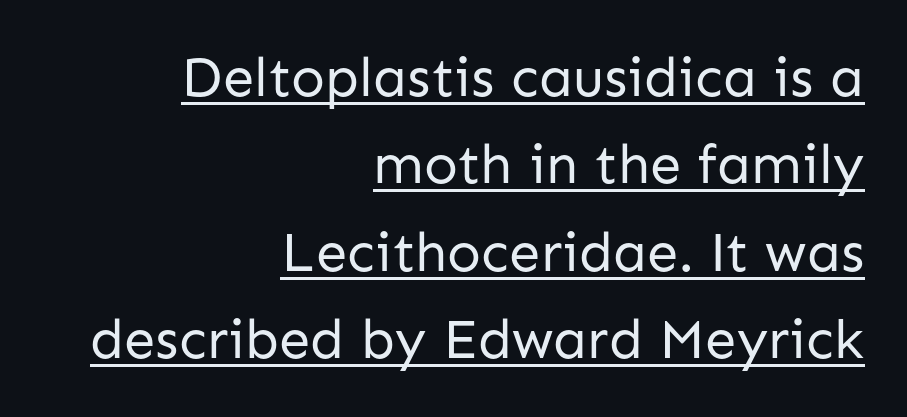
Each letter's strokes conclude bluntly, with no projecting serifs. Weight: regular or lighter. The typesetter chose a ragged-left arrangement here. The horizontal fit of the characters is conventional and even. Is there any slant? The stems are plumb.
